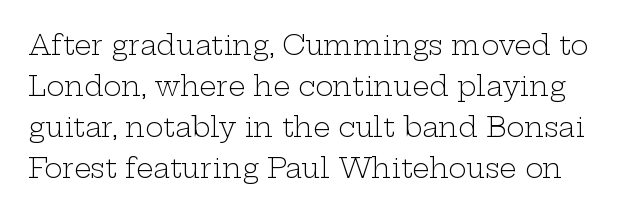
Q: Is the text bold? A: No.
Q: Is the text italic (slanted)? A: No, it is upright.
Q: Is the text underlined? A: No.
Q: Is the spacing between letters normal or unusually wide? A: Normal.
Q: Is the spacing between lines tight, normal or loose? A: Normal.
